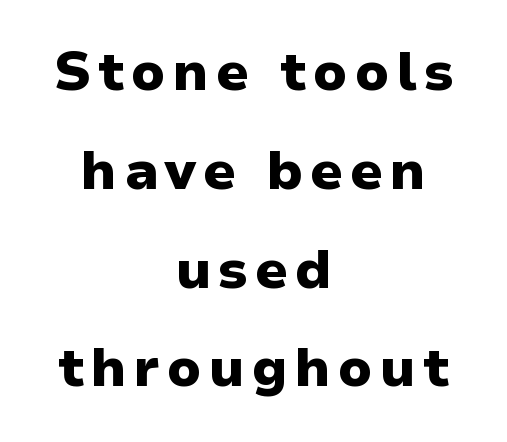
The image shows 54 px heavy sans-serif type, upright; set centered, line spacing 1.83x, not underlined; low stroke contrast and a medium x-height.
